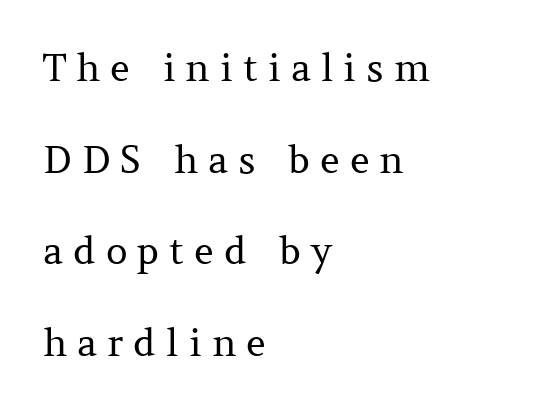
Style check: upright. The passage shown is typeset with a serif family. Bold? No — there's no thickening of the strokes. Varying glyph widths throughout — classic text-font behaviour. Layout note: lines flush left.
